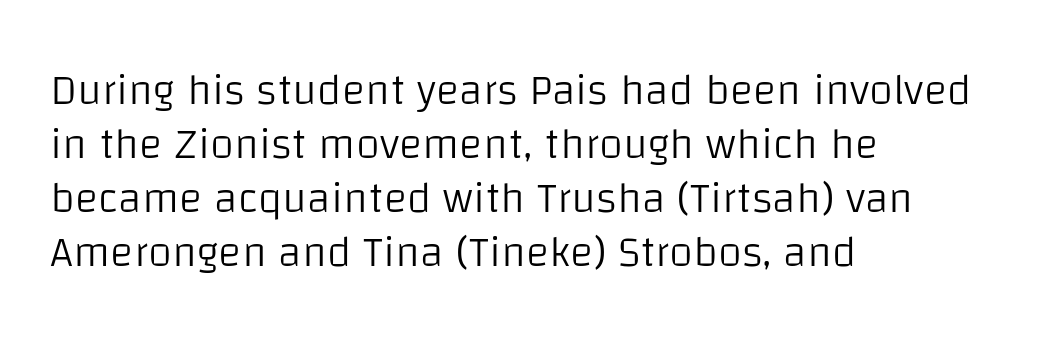
Notice how the stems are strictly vertical — no italics here. Underlining? Definitely not there. Typographically, this falls in the sans-serif category. Here the designer chose a conventional face with non-uniform glyph widths.
